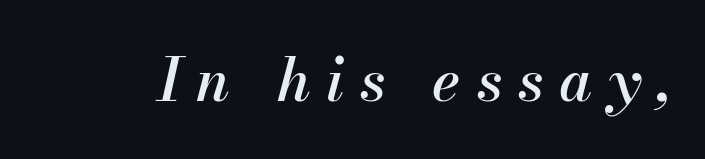
Each letter keeps its own natural width here, so spacing adapts to shape. Would a proofreader flag this as italicized? Yes. Is the letter spacing exaggerated? Yes — the characters are pushed far apart. Each row of text sits above clean, open space.
